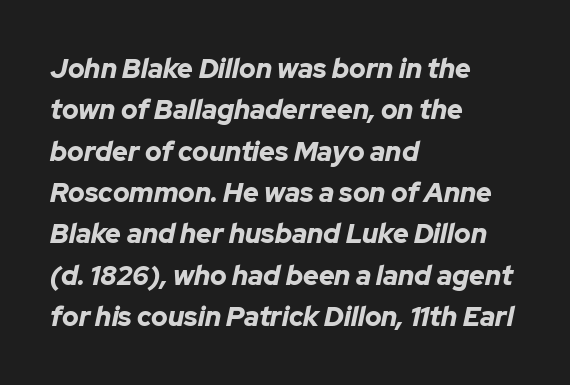
{"italic": "yes", "lean": "right", "slant_degrees": 12, "bold": "yes", "underline": "no", "align": "left", "line_spacing": "normal", "line_spacing_ratio": 1.53, "letter_spacing": "normal", "letter_spacing_em": 0.0, "glyph_px": 27}
